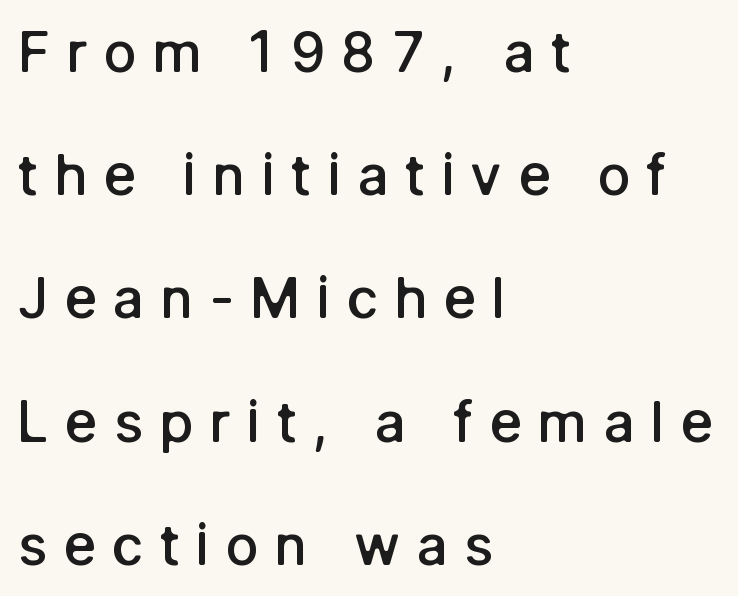
The image shows 56 px semibold sans-serif type, upright; set left-aligned, loose line spacing (2.2x), unusually wide letter spacing (+0.28 em), not underlined; low stroke contrast and a medium x-height.
